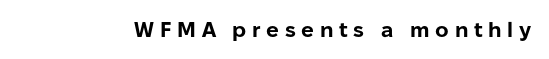
The image shows 21 px bold type, upright; set unusually wide letter spacing (+0.27 em), not underlined.
